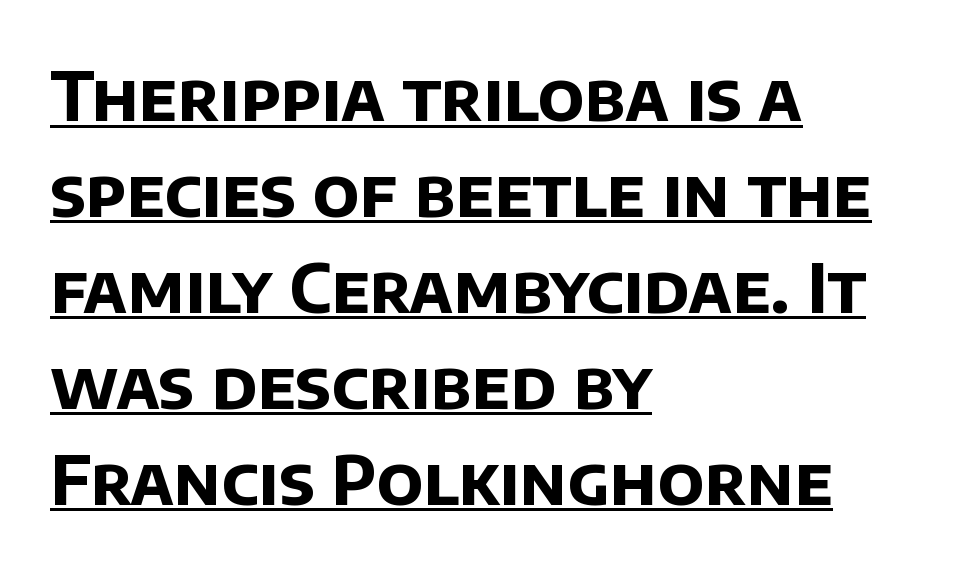
Nothing unusual about the tracking: characters are spaced as the font intends. Stroke terminals: plain, sans-serif. A full-strength bold gives these letters their thick strokes. The paragraph has a hard left edge and a soft right edge.
